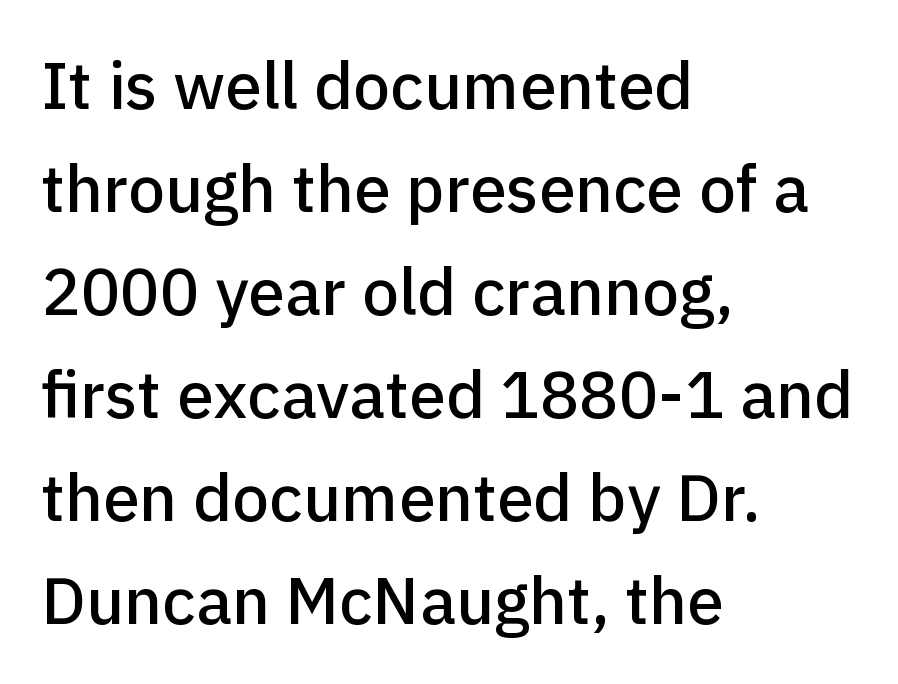
Posture: straight, roman, zero tilt. This rendering features lettering with no underline. A normal amount of white space separates one row of letters from the next. Grotesque or geometric, the face here clearly has no serifs.
